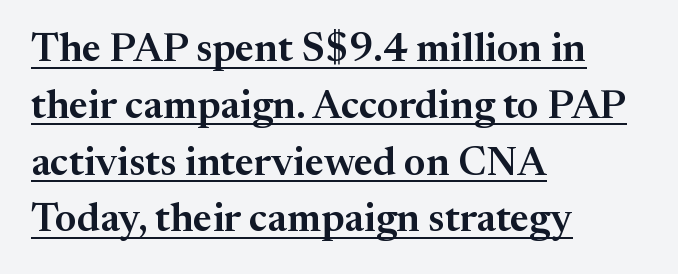
The image shows 40 px serif type, upright; set left-aligned, normal line spacing (1.42x), normal letter spacing, underlined; medium stroke contrast and a medium x-height.
